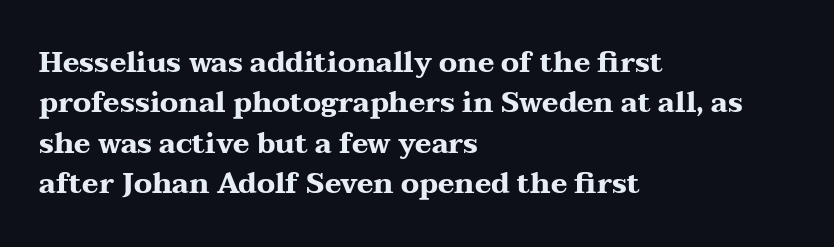
Q: Is the text bold? A: Yes.
Q: Is the text italic (slanted)? A: No, it is upright.
Q: Is the typeface a serif or a sans-serif typeface? A: Serif.
Q: Is the text underlined? A: No.
Q: How is the paragraph aligned? A: Left-aligned.
Q: Is the spacing between letters normal or unusually wide? A: Normal.
Q: Is the spacing between lines tight, normal or loose? A: Normal.
Q: Width (condensed, normal, or wide)? A: Wide.
Q: Stroke contrast? A: Medium.
Q: x-height? A: Medium.
Q: Monospaced? A: No.
